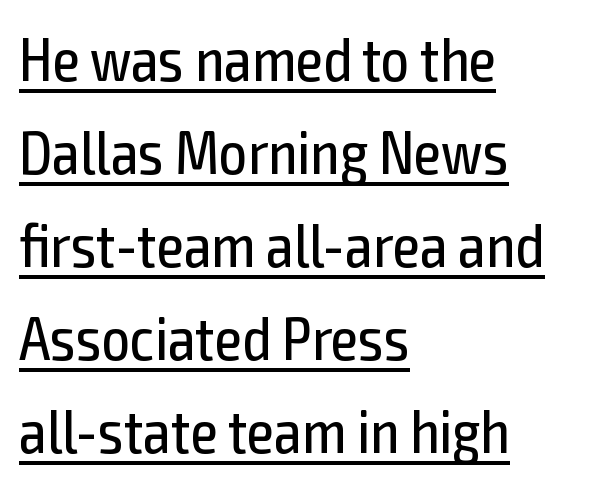
{"serif": "no", "italic": "no", "bold": "no", "weight": "regular", "width": "condensed", "x_height": "medium", "monospaced": "no", "underline": "yes", "align": "left", "line_spacing": "normal", "line_spacing_ratio": 1.5, "letter_spacing": "normal", "letter_spacing_em": 0.0, "glyph_px": 62}
